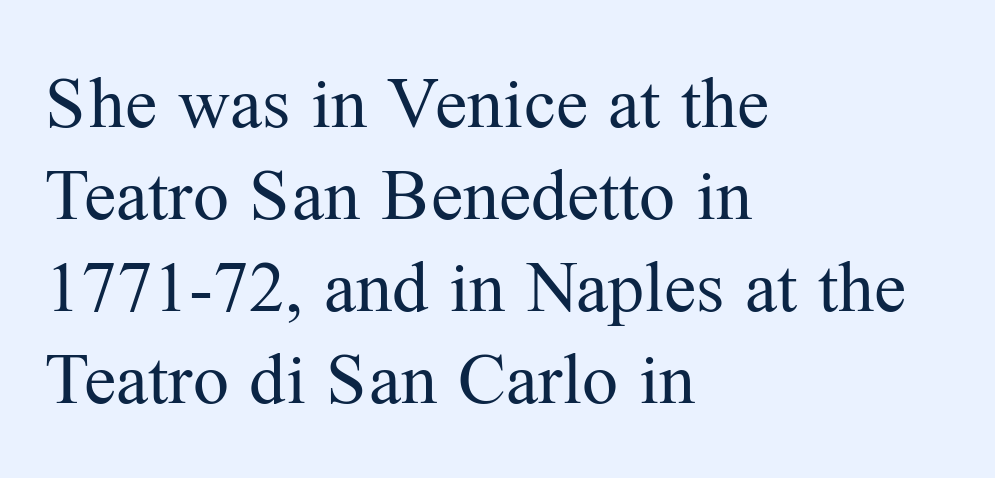
{"serif": "yes", "italic": "no", "bold": "no", "weight": "regular", "width": "normal", "stroke_contrast": "medium", "x_height": "medium", "monospaced": "no", "underline": "no", "align": "left", "line_spacing": "normal", "line_spacing_ratio": 1.28, "letter_spacing": "normal", "letter_spacing_em": 0.0, "glyph_px": 72}
